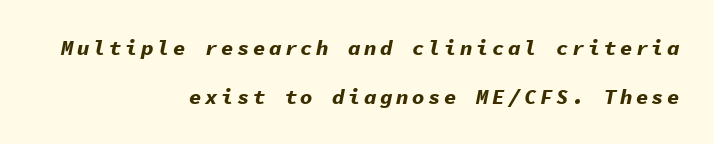
Loosely led — the rows are spread out. A student would call this right alignment; a typographer would say flush right, rag left. The words here are not underlined. The face used here has the dense, thick strokes of a bold.
